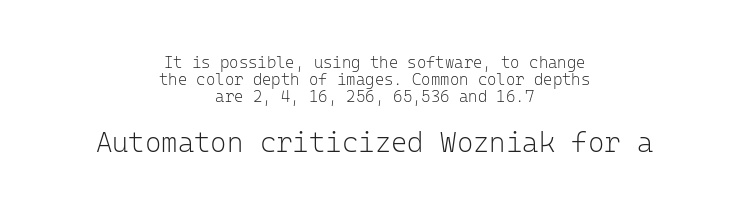
The lower block of text is set noticeably larger than the block above it. Short and long lines alike share a common midpoint. The strokes are not fattened; the text isn't bold. The typeface chosen for these lines omits serifs.
